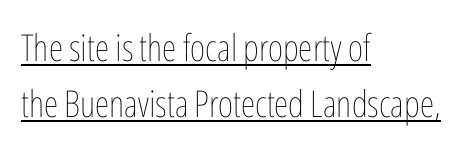
Q: Is the text bold? A: No.
Q: Is the text italic (slanted)? A: No, it is upright.
Q: Is the text underlined? A: Yes.
Q: How is the paragraph aligned? A: Left-aligned.
Q: Is the spacing between letters normal or unusually wide? A: Normal.
Q: Is the spacing between lines tight, normal or loose? A: Normal.
Q: Width (condensed, normal, or wide)? A: Condensed.
Q: Stroke contrast? A: Low.
Q: x-height? A: Medium.
Q: Monospaced? A: No.
